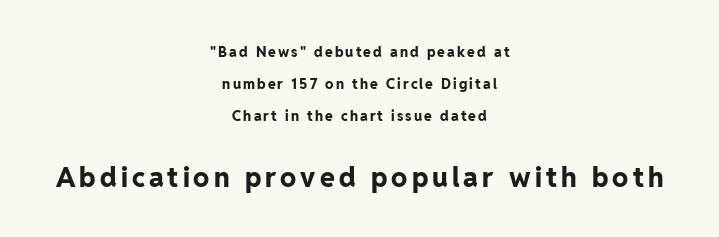
{"italic": "no", "bold": "yes", "underline": "no", "align": "center", "line_spacing": "loose", "line_spacing_ratio": 2.27, "larger_block": "second", "size_ratio": 1.93, "glyph_px": 27}
